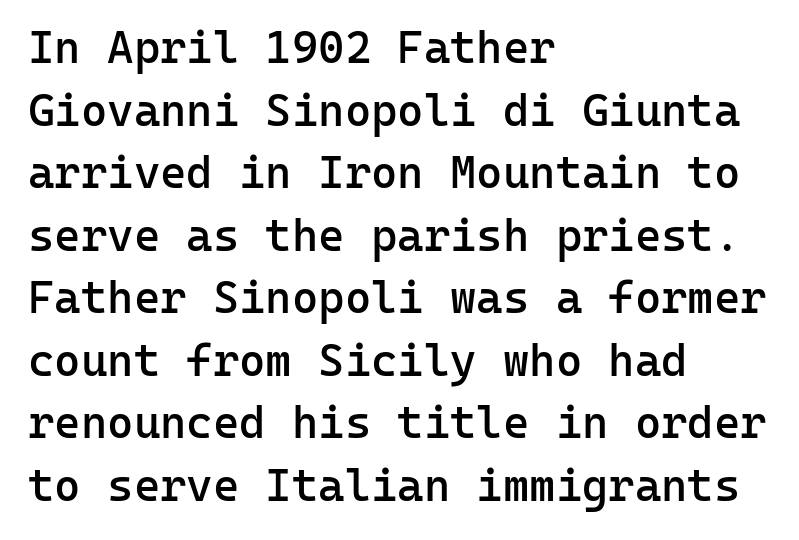
Decoration check: the copy has no underline. The passage shown is typeset with a sans-serif family. Every letter is mildly thick-stroked: semibold rather than bold. The text block is weighted toward the left margin, trailing off unevenly rightward. Reading down the column, the eye jumps a familiar distance to each next line.
